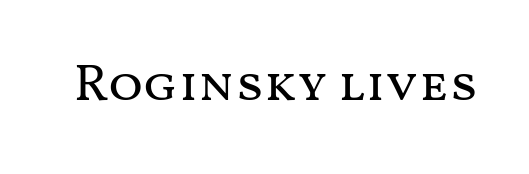
The image shows 51 px regular-weight, wide type, upright; set normal letter spacing, not underlined; medium stroke contrast and a medium x-height.
